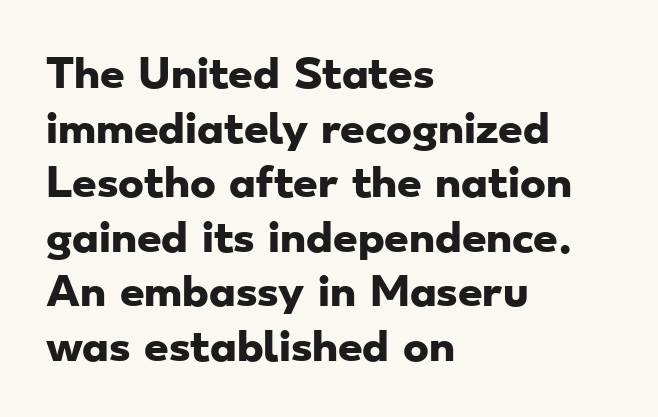
{"serif": "no", "bold": "yes", "weight": "heavy", "width": "wide", "stroke_contrast": "low", "x_height": "small", "monospaced": "no", "underline": "no", "align": "left", "line_spacing": "normal", "line_spacing_ratio": 1.4, "letter_spacing": "normal", "letter_spacing_em": 0.0, "glyph_px": 39}
